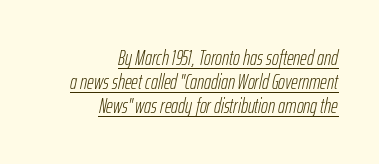
Tightly led — the rows are bunched. Looking at the ascenders, they clearly lean. Line ends are locked; line starts wander. A typesetter would call this zero additional tracking. This is underlined copy, the kind a proofreader might mark for attention. A quiet, ordinary-to-light weight characterises the typeface.
